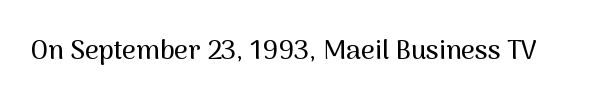
This rendering leaves character spacing at its baseline value. Has an underline been added? It has not. No italicization has been applied; the sample stays upright.
